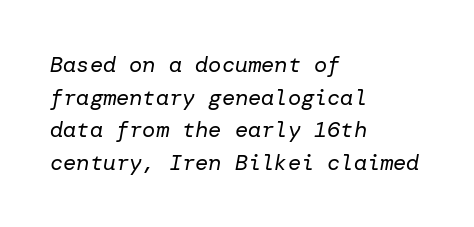
{"italic": "yes", "lean": "right", "slant_degrees": 10, "bold": "no", "underline": "no", "align": "left", "line_spacing": "normal", "line_spacing_ratio": 1.48, "letter_spacing": "normal", "letter_spacing_em": 0.0, "glyph_px": 22}
